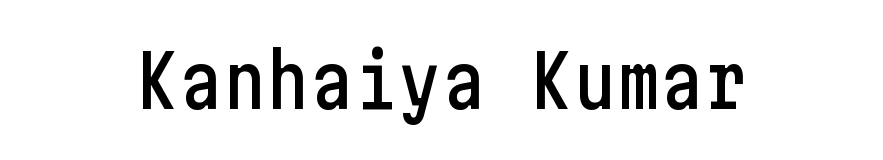
{"serif": "no", "italic": "no", "width": "condensed", "stroke_contrast": "low", "x_height": "medium", "underline": "no", "letter_spacing": "normal", "letter_spacing_em": 0.0, "glyph_px": 73}
